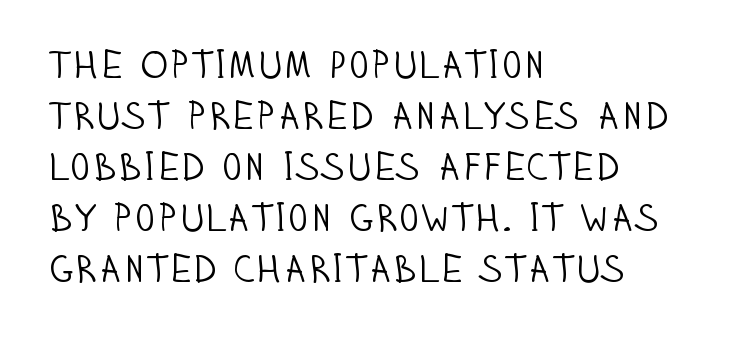
Q: Is the text bold? A: No.
Q: Is the text italic (slanted)? A: No, it is upright.
Q: Is the typeface a serif or a sans-serif typeface? A: Sans-serif.
Q: Is the text underlined? A: No.
Q: How is the paragraph aligned? A: Left-aligned.
Q: Is the spacing between letters normal or unusually wide? A: Normal.
Q: Is the spacing between lines tight, normal or loose? A: Normal.
Q: Width (condensed, normal, or wide)? A: Condensed.
Q: Stroke contrast? A: Low.
Q: x-height? A: Large.
Q: Monospaced? A: No.
